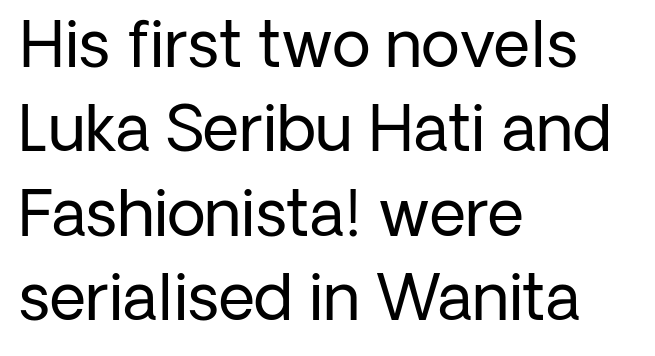
The image shows 63 px regular-weight sans-serif type, upright; set left-aligned, normal line spacing (1.34x), normal letter spacing, not underlined; low stroke contrast and a medium x-height.
